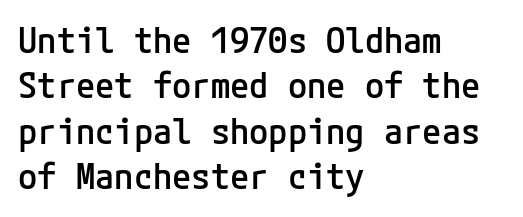
Q: Is the text bold? A: Semi-bold.
Q: Is the text italic (slanted)? A: No, it is upright.
Q: Is the typeface a serif or a sans-serif typeface? A: Sans-serif.
Q: Is the text underlined? A: No.
Q: How is the paragraph aligned? A: Left-aligned.
Q: Is the spacing between letters normal or unusually wide? A: Normal.
Q: Is the spacing between lines tight, normal or loose? A: Normal.
Q: Width (condensed, normal, or wide)? A: Normal.
Q: Stroke contrast? A: Low.
Q: x-height? A: Medium.
